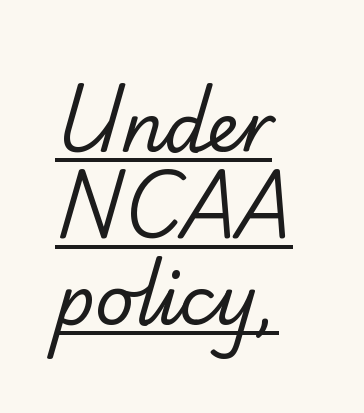
Q: Is the text bold? A: No.
Q: Is the typeface a serif or a sans-serif typeface? A: Sans-serif.
Q: Is the text underlined? A: Yes.
Q: How is the paragraph aligned? A: Left-aligned.
Q: Is the spacing between letters normal or unusually wide? A: Normal.
Q: Is the spacing between lines tight, normal or loose? A: Normal.
Q: Width (condensed, normal, or wide)? A: Normal.
Q: Stroke contrast? A: Low.
Q: x-height? A: Small.
Q: Monospaced? A: No.
